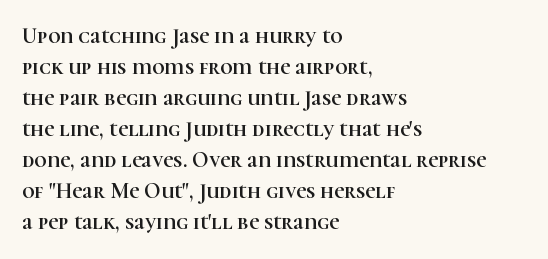
{"italic": "no", "underline": "no", "align": "left", "line_spacing": "normal", "line_spacing_ratio": 1.41, "letter_spacing": "normal", "letter_spacing_em": 0.0, "glyph_px": 22}
